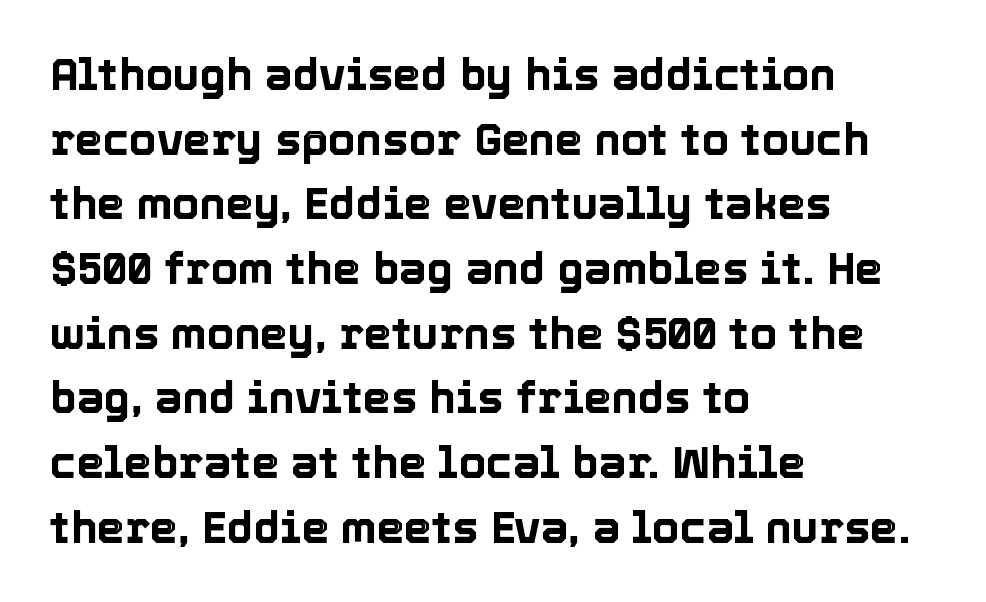
{"italic": "no", "width": "normal", "x_height": "medium", "monospaced": "no", "underline": "no", "align": "left", "line_spacing": "normal", "line_spacing_ratio": 1.47, "letter_spacing": "normal", "letter_spacing_em": 0.0, "glyph_px": 44}
